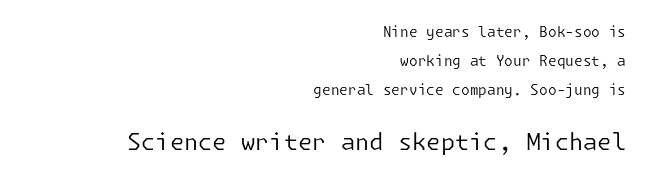
Q: Is the text bold? A: No.
Q: Is the text italic (slanted)? A: No, it is upright.
Q: Is the text underlined? A: No.
Q: How is the paragraph aligned? A: Right-aligned.
Q: Is the spacing between letters normal or unusually wide? A: Normal.
Q: Is the spacing between lines tight, normal or loose? A: Loose.
Q: Which block of text is set in a larger size, the first (top) or the second (bottom)? A: The second (bottom) one.
